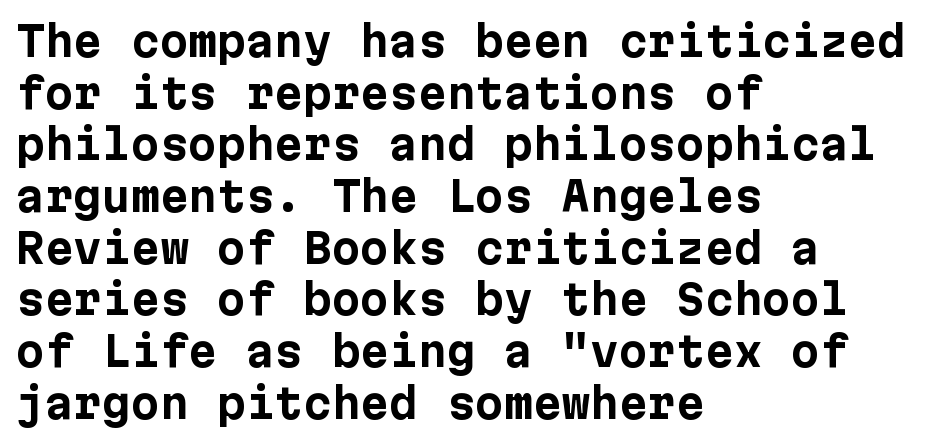
Q: Is the text bold? A: Yes.
Q: Is the text italic (slanted)? A: No, it is upright.
Q: Is the typeface a serif or a sans-serif typeface? A: Sans-serif.
Q: Is the text underlined? A: No.
Q: How is the paragraph aligned? A: Left-aligned.
Q: Is the spacing between letters normal or unusually wide? A: Normal.
Q: Is the spacing between lines tight, normal or loose? A: Normal.
Q: Width (condensed, normal, or wide)? A: Normal.
Q: Stroke contrast? A: Low.
Q: x-height? A: Medium.
